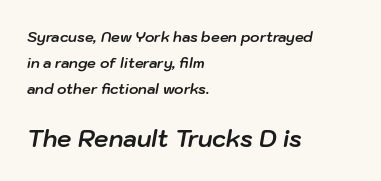
As a designer I'd log this as weight 700, bold. The glyphs are unaccompanied by any horizontal stroke below them. The lines in this sample share a left origin and differ only in where they stop. The specimen reads as italic at a glance. Tracking value appears to be zero — textbook default spacing.
